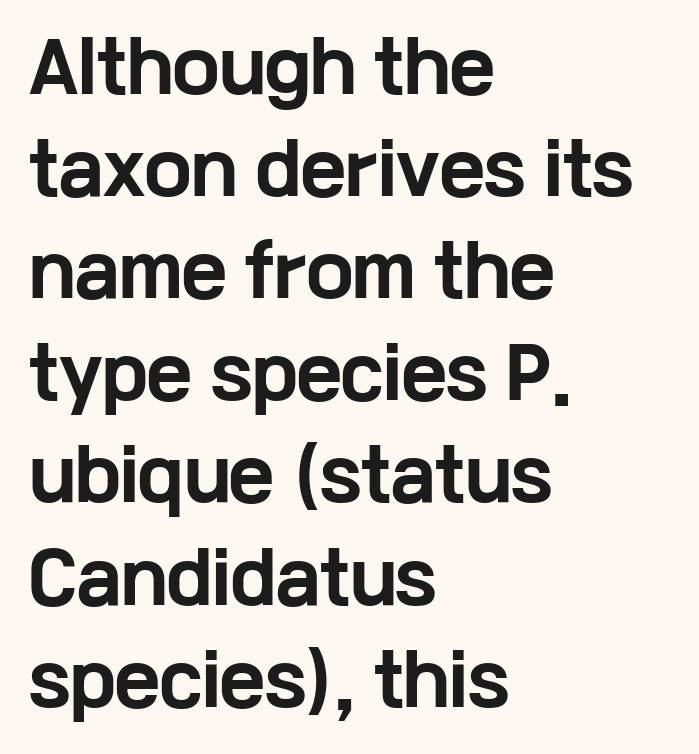
The image shows 69 px bold, wide sans-serif type, upright; set left-aligned, normal line spacing (1.48x), normal letter spacing, not underlined; low stroke contrast and a medium x-height.
